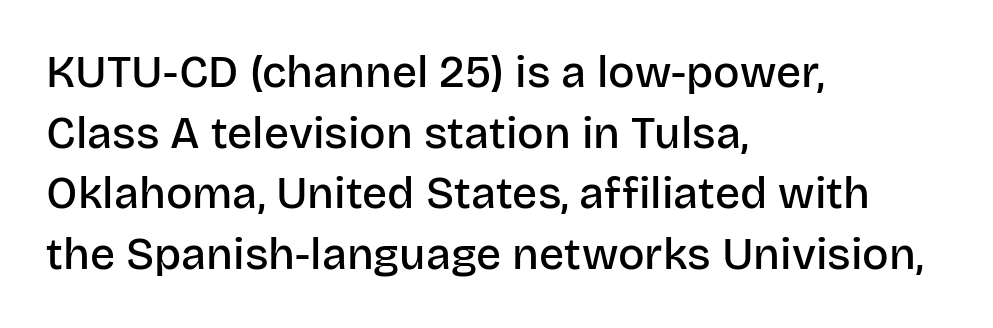
Letter spacing: default. Caption: semibold face, moderately heavy strokes. Rendered with straight, roman letterforms. Whoever set this chose a conventional vertical rhythm. The rendering uses natural spacing where letterforms have individual widths. The letters carry no serifs — their stems end cleanly without finishing strokes.
